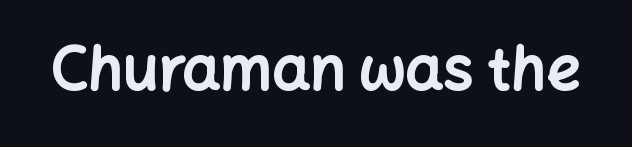
{"serif": "no", "italic": "no", "bold": "yes", "weight": "bold", "width": "normal", "stroke_contrast": "low", "x_height": "medium", "monospaced": "no", "underline": "no", "letter_spacing": "normal", "letter_spacing_em": 0.0, "glyph_px": 60}
